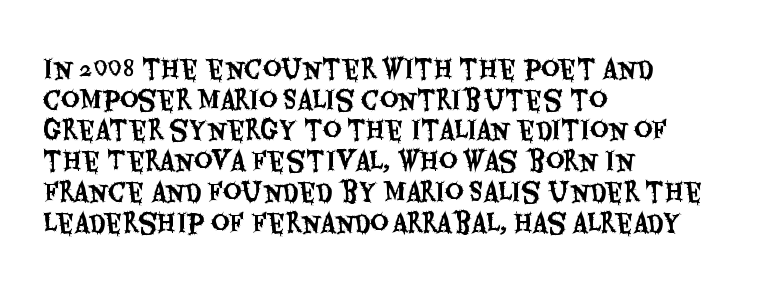
Q: Is the text italic (slanted)? A: No, it is upright.
Q: Is the text underlined? A: No.
Q: How is the paragraph aligned? A: Left-aligned.
Q: Is the spacing between letters normal or unusually wide? A: Normal.
